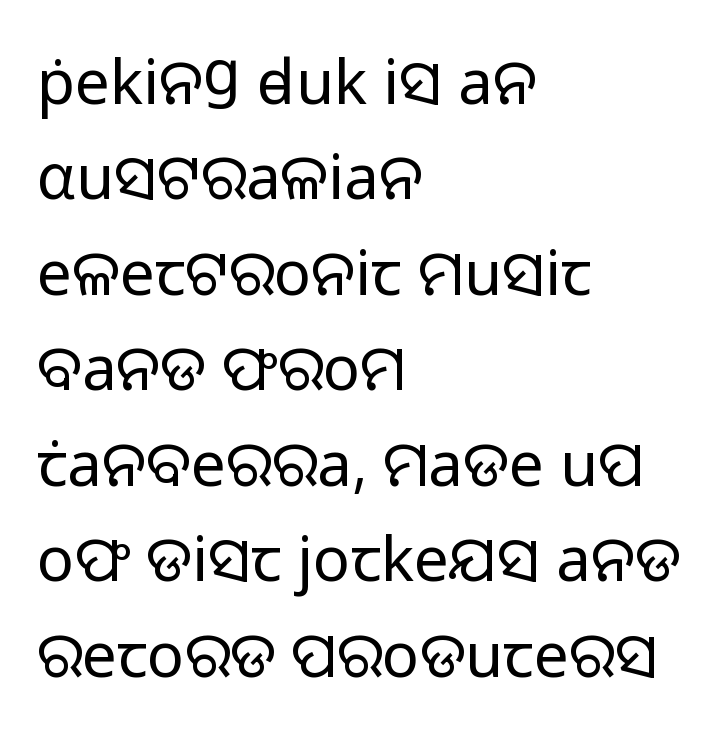
{"serif": "no", "italic": "no", "bold": "no", "weight": "regular", "width": "normal", "stroke_contrast": "low", "x_height": "medium", "monospaced": "no", "underline": "no", "align": "left", "line_spacing": "normal", "line_spacing_ratio": 1.54, "letter_spacing": "normal", "letter_spacing_em": 0.0, "glyph_px": 62}
